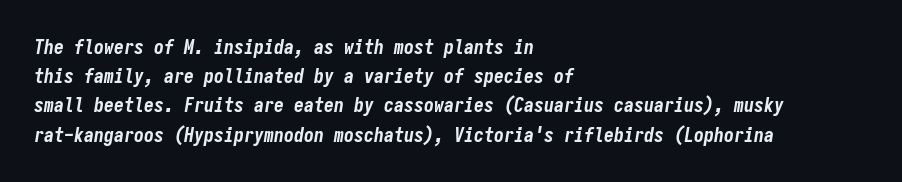
Q: Is the text bold? A: Yes.
Q: Is the text italic (slanted)? A: Yes, it leans right by about 9 degrees.
Q: Is the text underlined? A: No.
Q: How is the paragraph aligned? A: Left-aligned.
Q: Is the spacing between letters normal or unusually wide? A: Normal.
Q: Is the spacing between lines tight, normal or loose? A: Normal.
